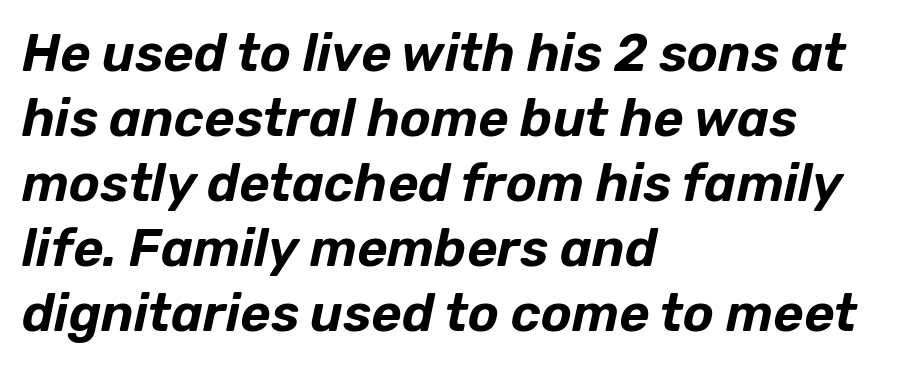
The image shows 52 px text type, italic (leaning right); set left-aligned, normal line spacing (1.25x), normal letter spacing, not underlined; low stroke contrast and a medium x-height.
